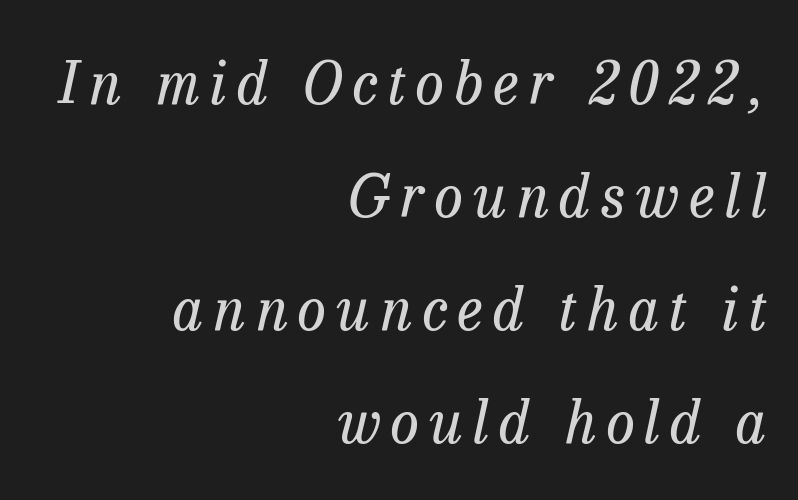
The image shows 58 px regular-weight serif type, italic (leaning right); set right-aligned, loose line spacing (1.95x), not underlined; low stroke contrast and a medium x-height.
